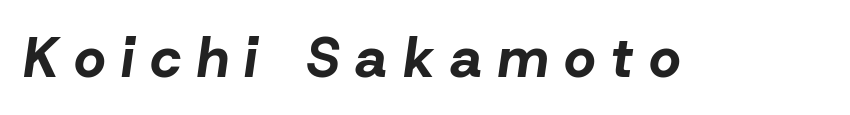
{"italic": "yes", "lean": "right", "slant_degrees": 8, "bold": "yes", "weight": "bold", "width": "normal", "stroke_contrast": "low", "x_height": "medium", "monospaced": "no", "underline": "no", "letter_spacing": "wide", "letter_spacing_em": 0.28, "glyph_px": 56}
